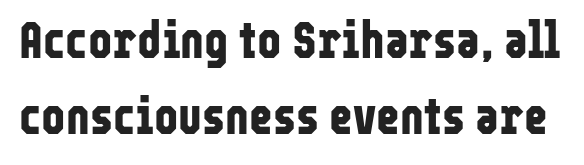
Quick note: underline off. You can tell it's not italic because the verticals are truly vertical. Default kerning and tracking; the words read as compact shapes. Nope, no serifs anywhere on these letters. The block of text has a typical density, with ordinary space between rows. These lines are rendered in a variable-pitch font.
